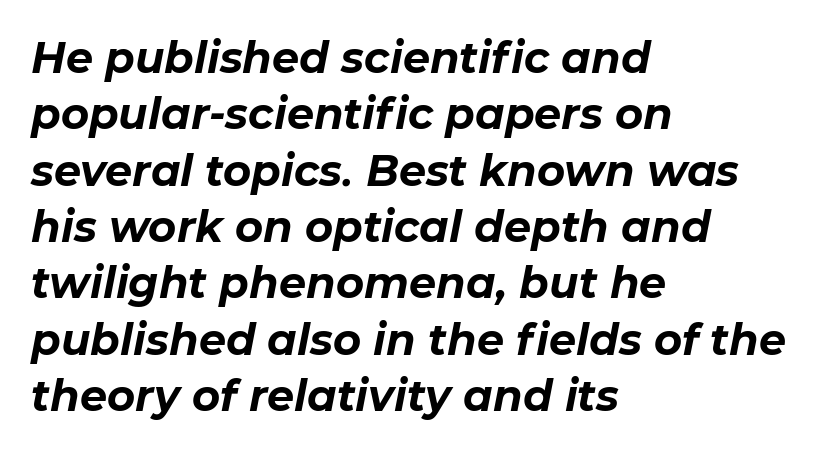
{"italic": "yes", "lean": "right", "slant_degrees": 11, "bold": "yes", "weight": "bold", "width": "normal", "stroke_contrast": "low", "x_height": "medium", "monospaced": "no", "underline": "no", "align": "left", "line_spacing": "normal", "line_spacing_ratio": 1.31, "letter_spacing": "normal", "letter_spacing_em": 0.0, "glyph_px": 43}
